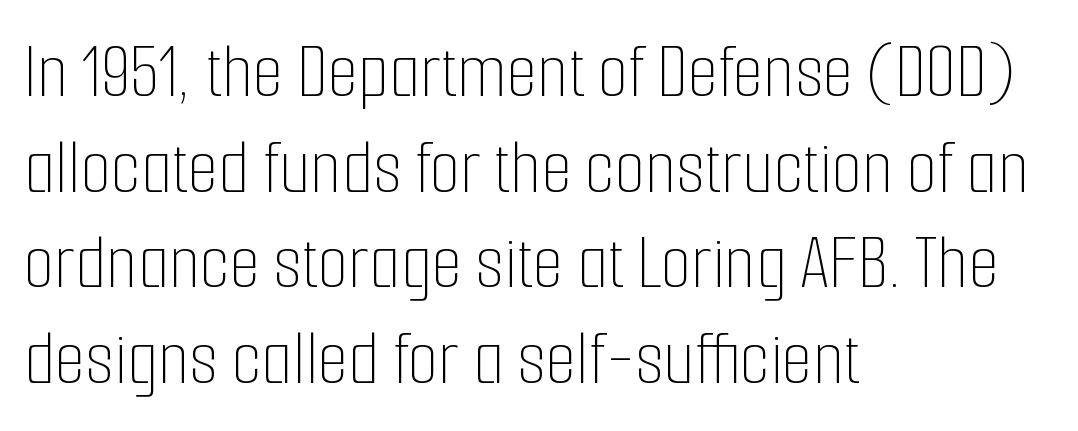
The image shows 79 px thin, condensed type, upright; set left-aligned, line spacing 1.21x, normal letter spacing, not underlined; low stroke contrast and a medium x-height.
